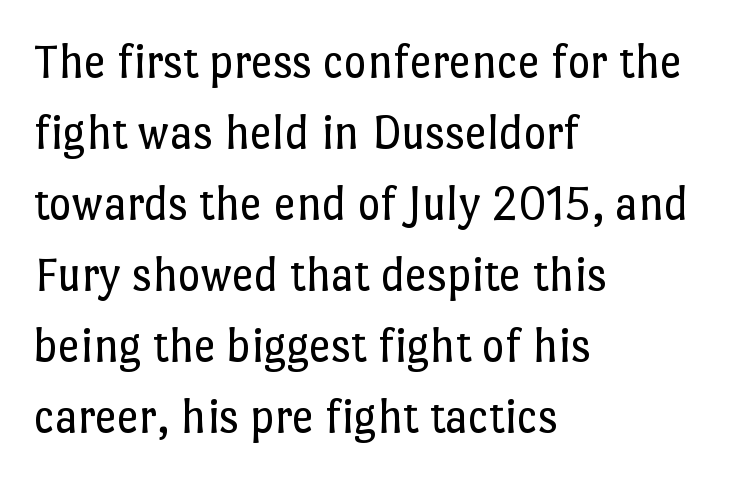
The image shows 49 px regular-weight type, upright; set left-aligned, normal line spacing (1.45x), normal letter spacing, not underlined; low stroke contrast and a medium x-height.
